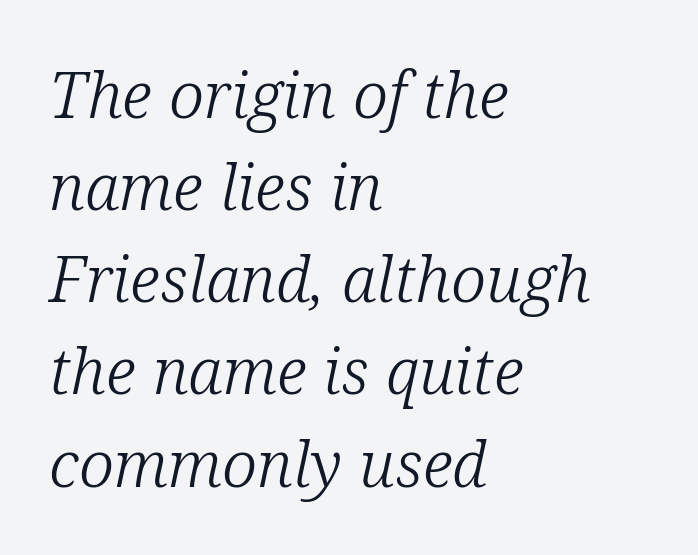
Italic? Definitely — the glyphs are oblique. The strip under each line holds only bare page. How would I describe the line gaps? Plain and ordinary. Weight: regular or lighter. These lines are rendered in a variable-pitch font.
